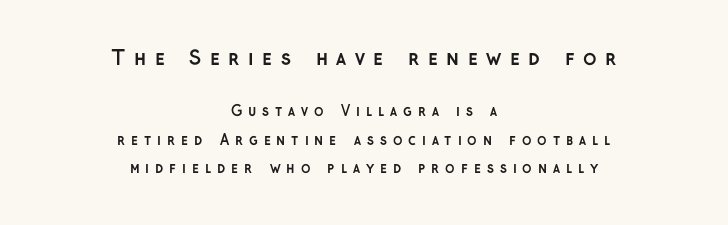
The image shows 20 px bold type, upright; set centered, loose line spacing (2.05x), unusually wide letter spacing (+0.42 em), not underlined; the first (top) block is 1.43x larger.
